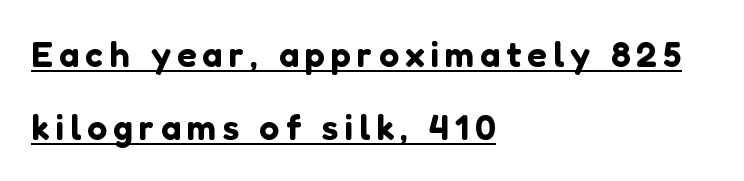
You could not count columns in this text — the font is proportionally spaced. This sample trades compactness for vertical openness between lines. Examine the stroke ends and you'll find no serifs. This sample is left-justified, so line endings fall wherever the words run out. Is there an underline? Yes — a line sits under the letters. Every stem runs plumb, perpendicular to the baseline.
